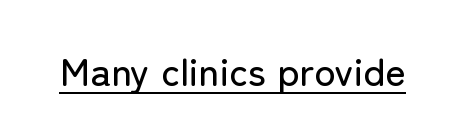
Q: Is the text italic (slanted)? A: No, it is upright.
Q: Is the typeface a serif or a sans-serif typeface? A: Sans-serif.
Q: Is the text underlined? A: Yes.
Q: Is the spacing between letters normal or unusually wide? A: Normal.
Q: Width (condensed, normal, or wide)? A: Normal.
Q: Stroke contrast? A: Low.
Q: x-height? A: Medium.
Q: Monospaced? A: No.
